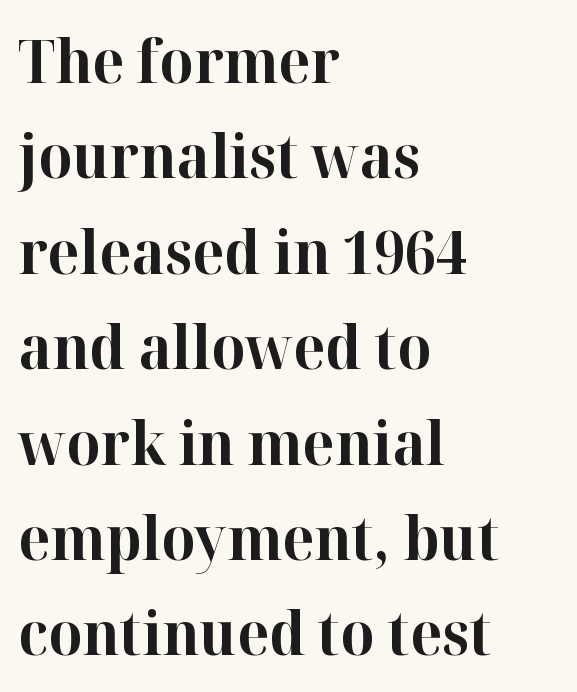
{"serif": "yes", "italic": "no", "bold": "yes", "weight": "bold", "width": "normal", "stroke_contrast": "high", "x_height": "medium", "monospaced": "no", "underline": "no", "align": "left", "line_spacing": "normal", "line_spacing_ratio": 1.59, "letter_spacing": "normal", "letter_spacing_em": 0.0, "glyph_px": 60}
